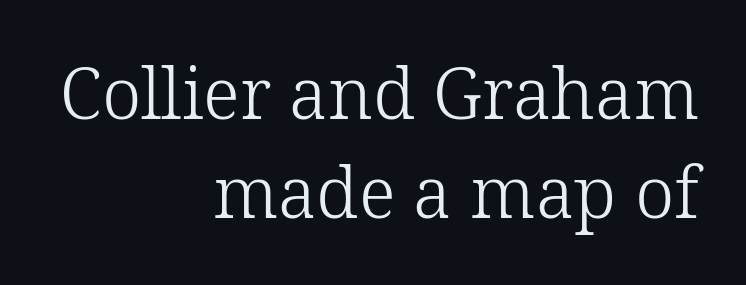
Right-aligned paragraph, ragged on the left. Every character sits straight up, as roman type does. The designer left line spacing at the default. Glance below the letters and you will spot only blank space. Examine the stroke ends and you'll spot serifs.
